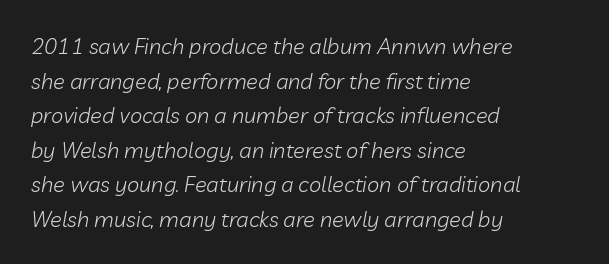
The image shows 22 px text type, italic (leaning right); set left-aligned, normal line spacing (1.57x), normal letter spacing, not underlined.
